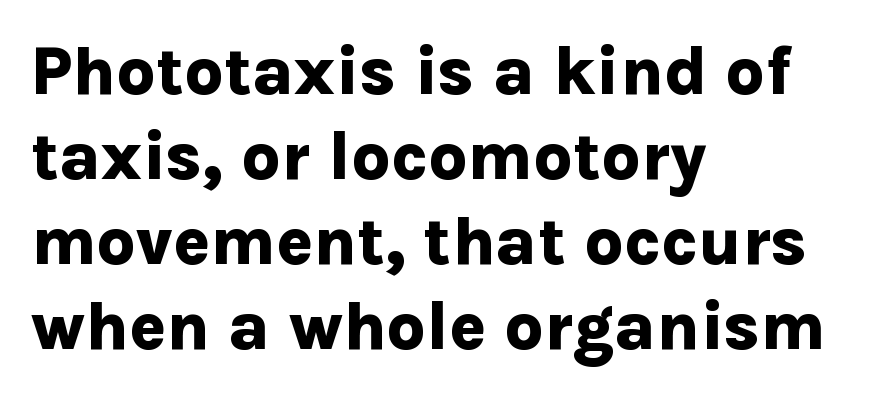
The specimen omits any rule beneath the text block's lines. Here the designer chose a conventional face with non-uniform glyph widths. This rendering employs a face without finishing strokes, i.e., a sans-serif. What weight is shown? A full bold with thick strokes.
